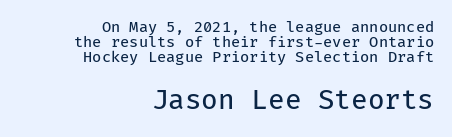
{"italic": "no", "bold": "no", "underline": "no", "align": "right", "line_spacing": "tight", "line_spacing_ratio": 0.99, "letter_spacing": "normal", "letter_spacing_em": 0.0, "larger_block": "second", "size_ratio": 1.8, "glyph_px": 27}
